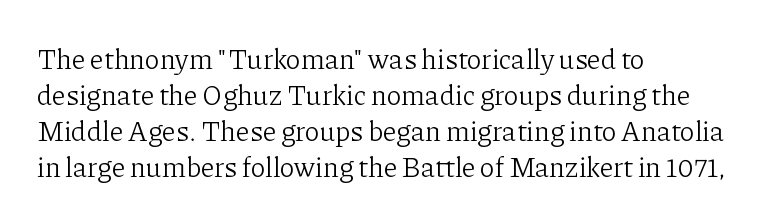
{"serif": "yes", "italic": "no", "bold": "no", "weight": "light", "width": "normal", "stroke_contrast": "low", "x_height": "medium", "monospaced": "no", "underline": "no", "align": "left", "line_spacing": "normal", "line_spacing_ratio": 1.28, "letter_spacing": "normal", "letter_spacing_em": 0.0, "glyph_px": 28}
